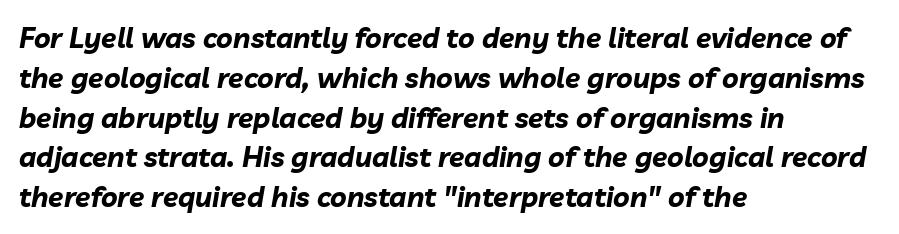
The typesetting leans heavy: a genuine bold. Characters follow at the spacing the type designer built in. Looks like regular typesetting: each glyph gets only the width it needs. The lettering tilts uniformly, giving the passage an italic look. Notice how descenders clear the ascenders below comfortably — that's standard leading. Clear beneath every line of the passage.
